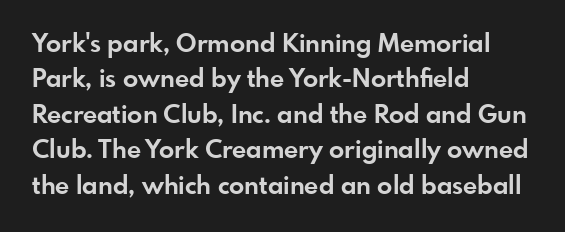
{"italic": "no", "bold": "yes", "underline": "no", "align": "left", "line_spacing": "normal", "line_spacing_ratio": 1.42, "letter_spacing": "normal", "letter_spacing_em": 0.0, "glyph_px": 25}
